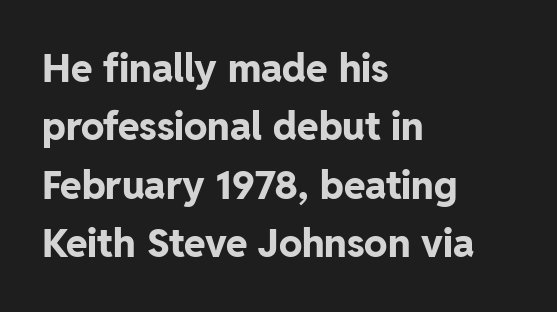
The image shows 39 px bold sans-serif type, upright; set left-aligned, normal line spacing (1.5x), normal letter spacing, not underlined; low stroke contrast and a medium x-height.
